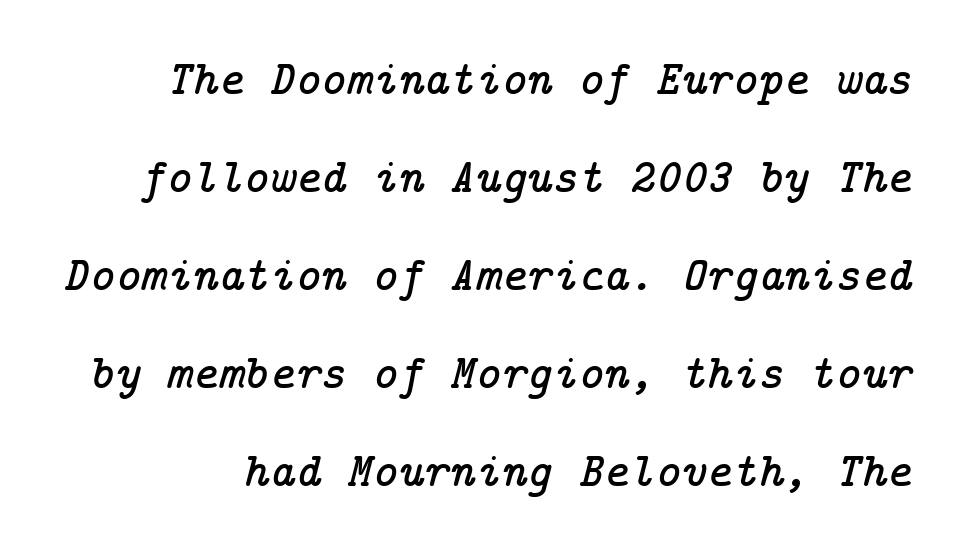
It's the slanting kind of type. Descenders hang freely into open space. Airy leading. Each letter's strokes conclude with small projecting serifs. Does extra space separate the letters? No, they use regular spacing.
